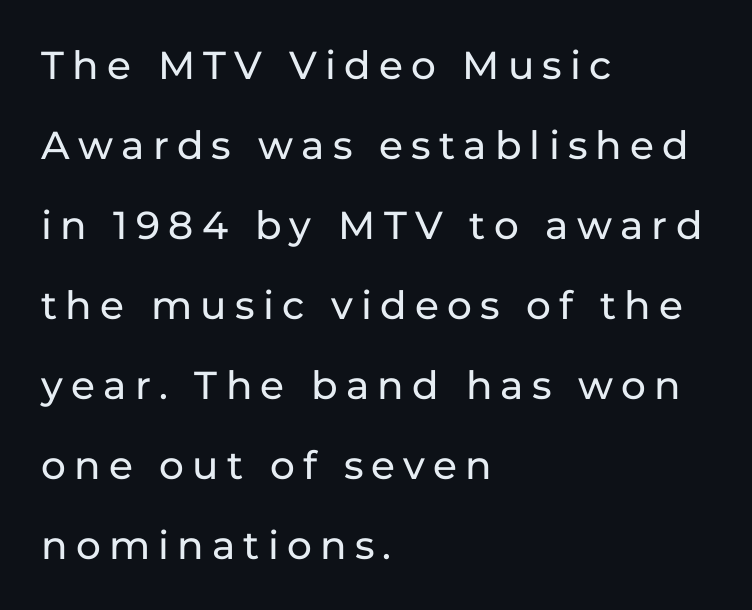
A typesetter would call this leading open, well beyond the default. Looks like regular typesetting: each glyph gets only the width it needs. No feet cap the strokes, marking this as sans-serif type. The gap between lines stays unmarked. The letters stand straight up with perfectly vertical stems.
